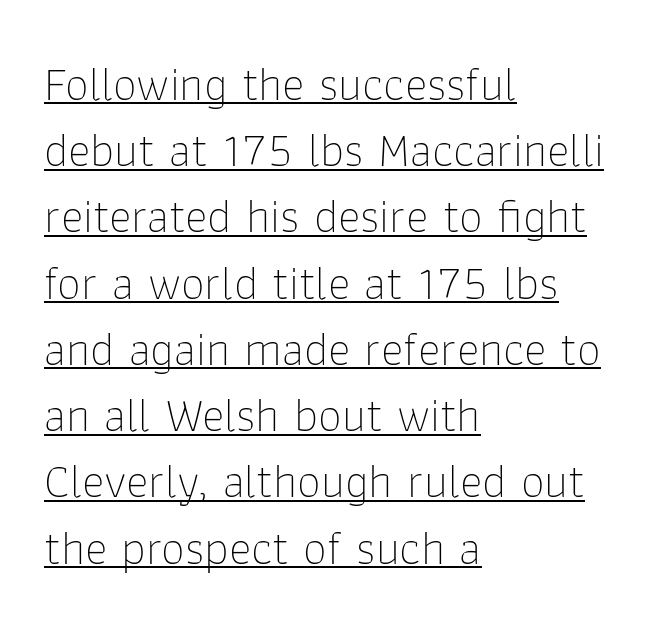
Q: Is the text bold? A: No.
Q: Is the text italic (slanted)? A: No, it is upright.
Q: Is the typeface a serif or a sans-serif typeface? A: Sans-serif.
Q: Is the text underlined? A: Yes.
Q: How is the paragraph aligned? A: Left-aligned.
Q: Is the spacing between letters normal or unusually wide? A: Normal.
Q: Is the spacing between lines tight, normal or loose? A: Normal.
Q: Width (condensed, normal, or wide)? A: Normal.
Q: Stroke contrast? A: Low.
Q: x-height? A: Medium.
Q: Monospaced? A: No.
